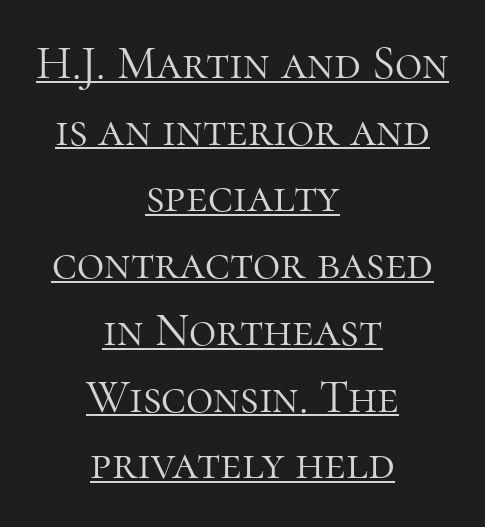
How are the letters spaced? Ordinarily, with no added tracking. The space between consecutive lines is moderate. Horizontally, the lines are justified to the midpoint only. Is this a sans? No — the strokes have serifs. Here the designer chose a conventional face with non-uniform glyph widths.
